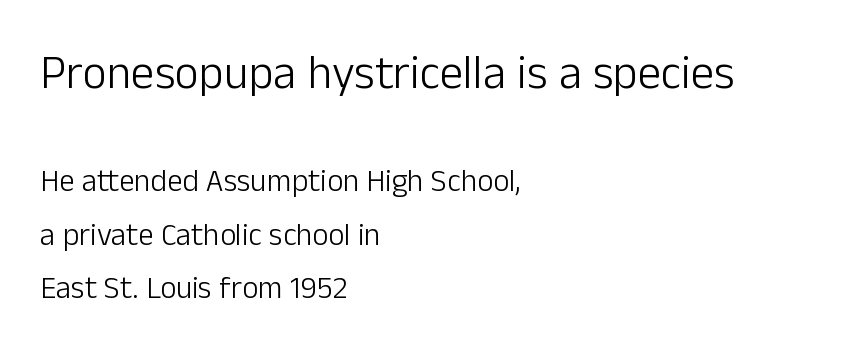
The image shows 47 px light sans-serif type, upright; set left-aligned, line spacing 1.73x, normal letter spacing, not underlined; the first (top) block is 1.52x larger; low stroke contrast and a medium x-height.
